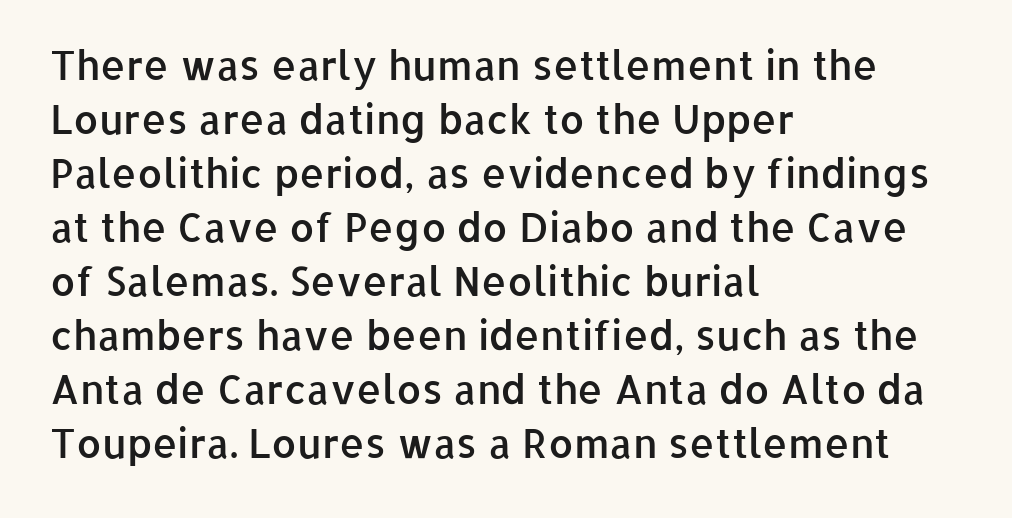
{"serif": "no", "italic": "no", "bold": "semi", "weight": "semibold", "width": "normal", "stroke_contrast": "low", "x_height": "medium", "monospaced": "no", "underline": "no", "align": "left", "line_spacing": "normal", "line_spacing_ratio": 1.35, "letter_spacing": "normal", "letter_spacing_em": 0.0, "glyph_px": 40}
